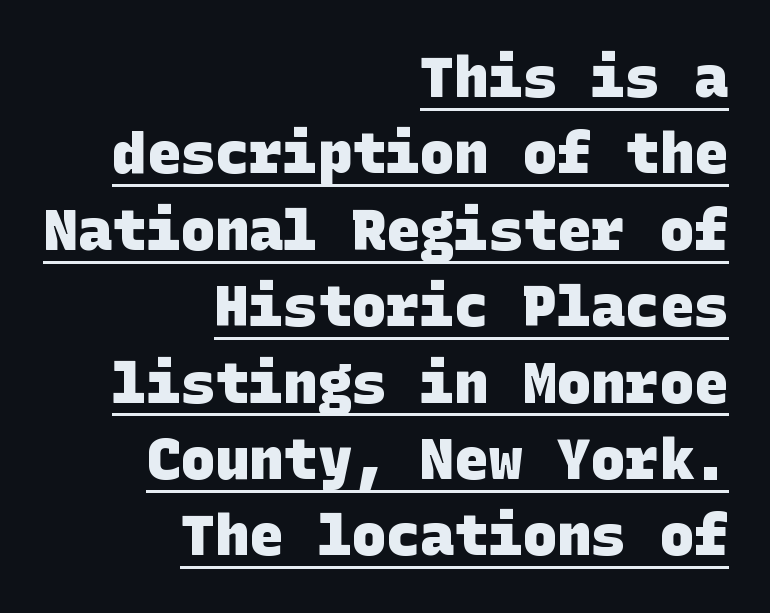
The image shows 57 px heavy sans-serif type; set right-aligned, normal line spacing (1.34x), normal letter spacing, underlined; low stroke contrast and a large x-height.
